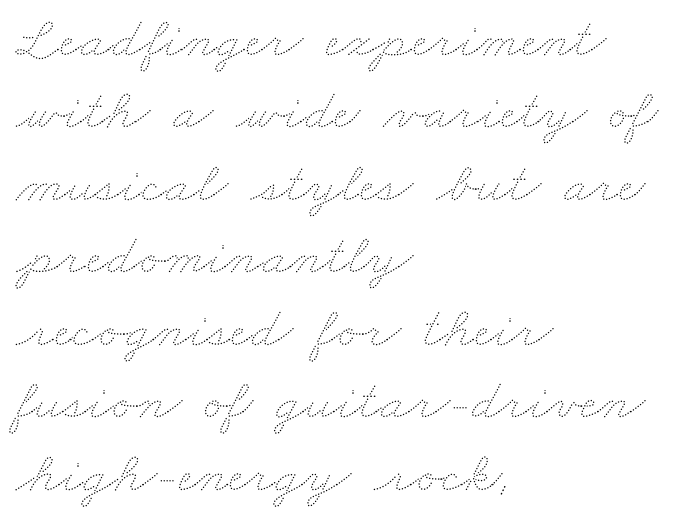
Layout note: lines flush left. Is this a fixed-width face? No — the glyphs have proportional, varying widths. Descenders hang freely into open space. Characters follow at the spacing the type designer built in. Weight: in the light-to-regular range. The designer left line spacing at the default.
